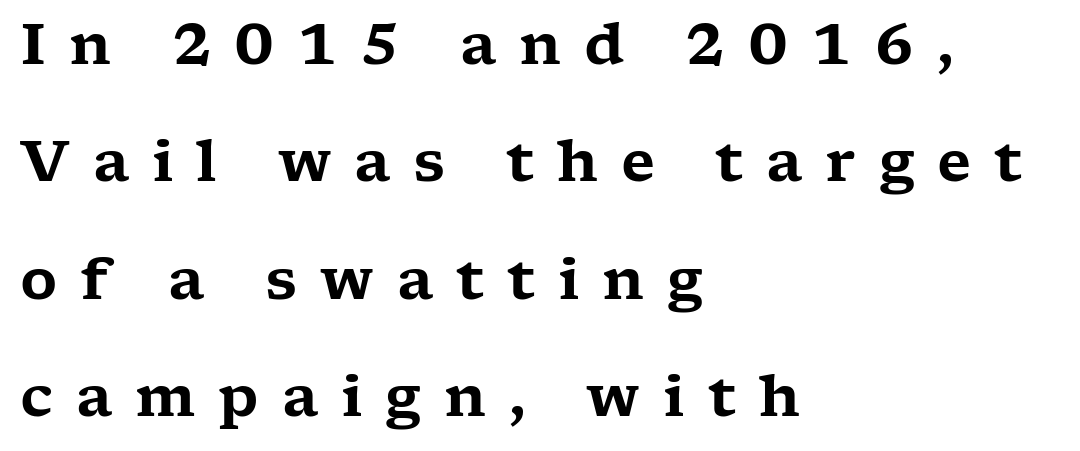
Q: Is the text italic (slanted)? A: No, it is upright.
Q: Is the typeface a serif or a sans-serif typeface? A: Serif.
Q: Is the text underlined? A: No.
Q: How is the paragraph aligned? A: Left-aligned.
Q: Is the spacing between letters normal or unusually wide? A: Unusually wide.
Q: Is the spacing between lines tight, normal or loose? A: Loose.
Q: Width (condensed, normal, or wide)? A: Wide.
Q: Stroke contrast? A: Low.
Q: x-height? A: Medium.
Q: Monospaced? A: No.
